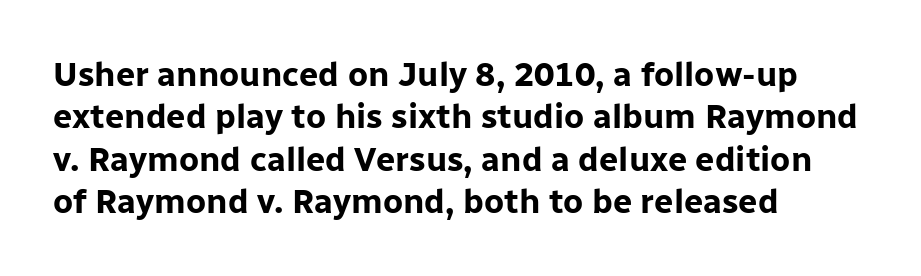
The image shows 34 px bold sans-serif type, upright; set left-aligned, normal line spacing (1.25x), normal letter spacing, not underlined; low stroke contrast and a medium x-height.
